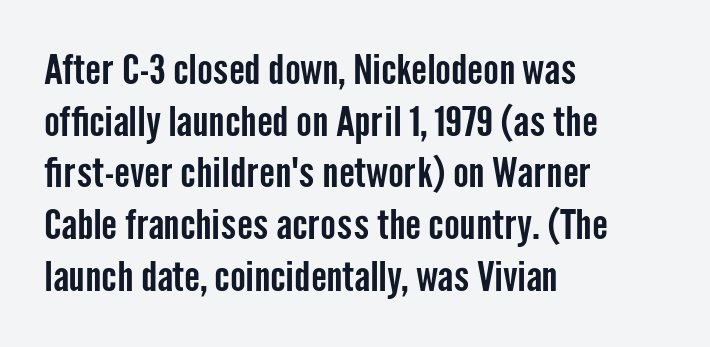
Q: Is the text italic (slanted)? A: No, it is upright.
Q: Is the typeface a serif or a sans-serif typeface? A: Sans-serif.
Q: Is the text underlined? A: No.
Q: How is the paragraph aligned? A: Left-aligned.
Q: Is the spacing between letters normal or unusually wide? A: Normal.
Q: Width (condensed, normal, or wide)? A: Condensed.
Q: Stroke contrast? A: Low.
Q: x-height? A: Medium.
Q: Monospaced? A: No.
